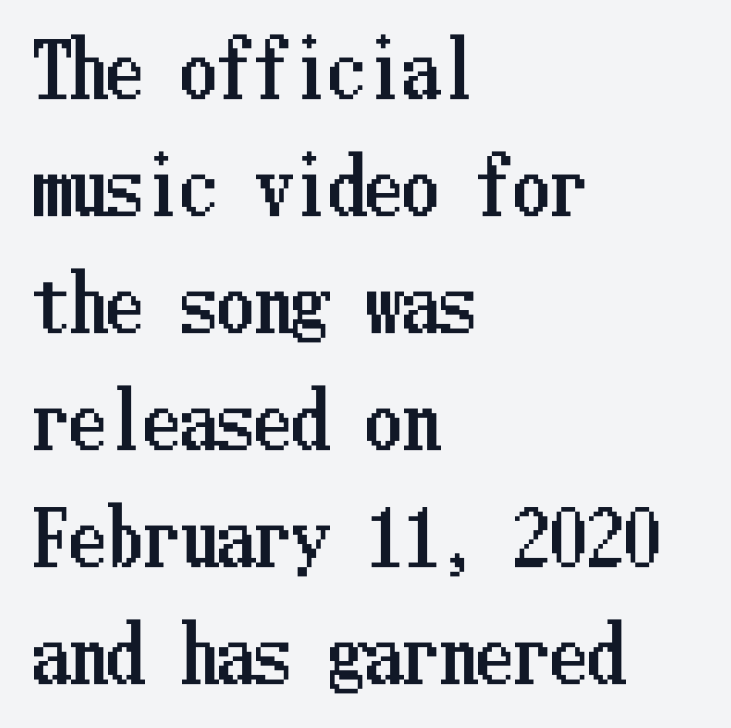
The font's upright variant was chosen for this text. Teacher's note: observe the even left margin — that is flush-left alignment. Interline gaps are of average width in this sample. The foot of each line stays bare and open.
